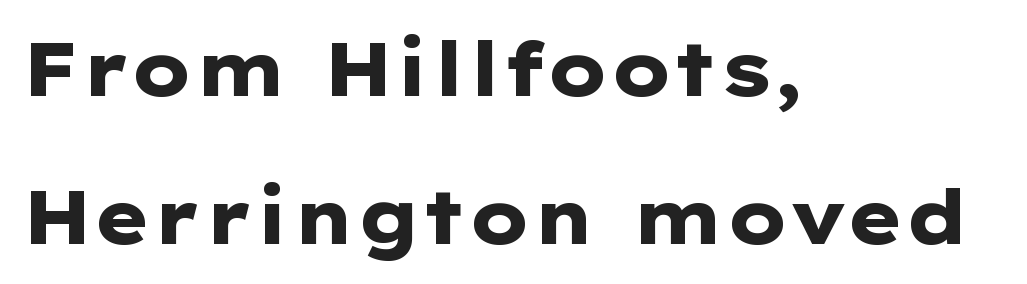
The image shows 75 px heavy, wide sans-serif type, upright; set left-aligned, loose line spacing (1.97x), normal letter spacing, not underlined; low stroke contrast and a medium x-height.
